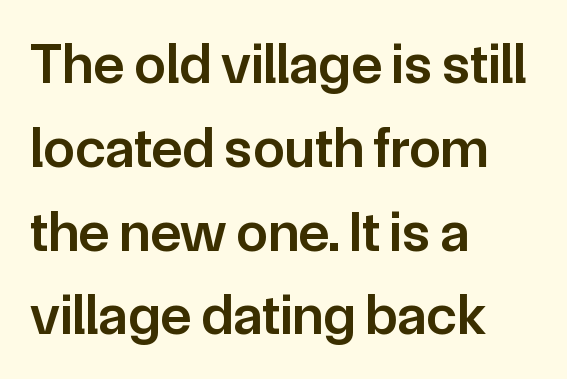
A sans-serif font was chosen for this passage. A typesetter would call this leading conventional body-copy spacing. Notice how the stems are strictly vertical — no italics here. Semibold letterforms, between regular and bold. Glyph-to-glyph distance matches everyday printed text. The passage shown is typed in a proportional face where columns would drift.
